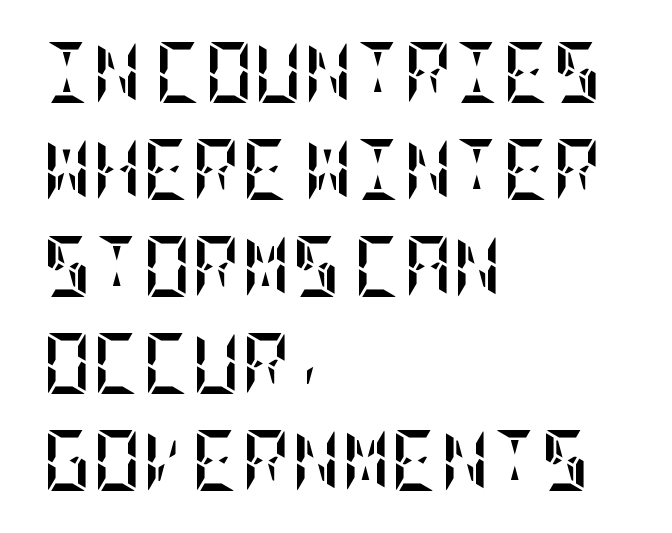
{"italic": "no", "bold": "yes", "weight": "semibold", "width": "condensed", "stroke_contrast": "low", "x_height": "large", "underline": "no", "align": "left", "line_spacing": "normal", "line_spacing_ratio": 1.59, "letter_spacing": "normal", "letter_spacing_em": 0.0, "glyph_px": 61}
